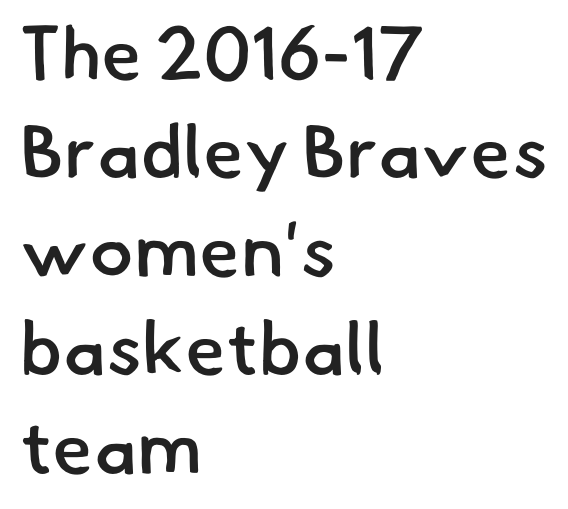
This rendering uses left alignment, leaving the right contour irregular. Check where the strokes stop: nothing finishes them off — pure sans. Summary of vertical rhythm: regular, with standard interline spacing. The letters sit at their default tracking, neither squeezed nor spread. Weight: semibold (demi).
